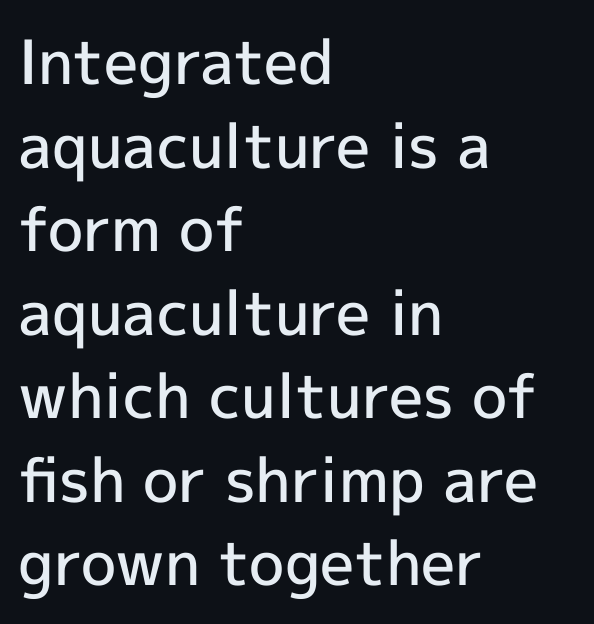
Between one letter and the next there's only the usual sliver of space. A sans-serif font was chosen for this passage. Vertical strokes here are truly vertical. The ragged edge is on the right, which tells us the setting is flush left. The letters advance in unequal steps, a hallmark of proportional type.
